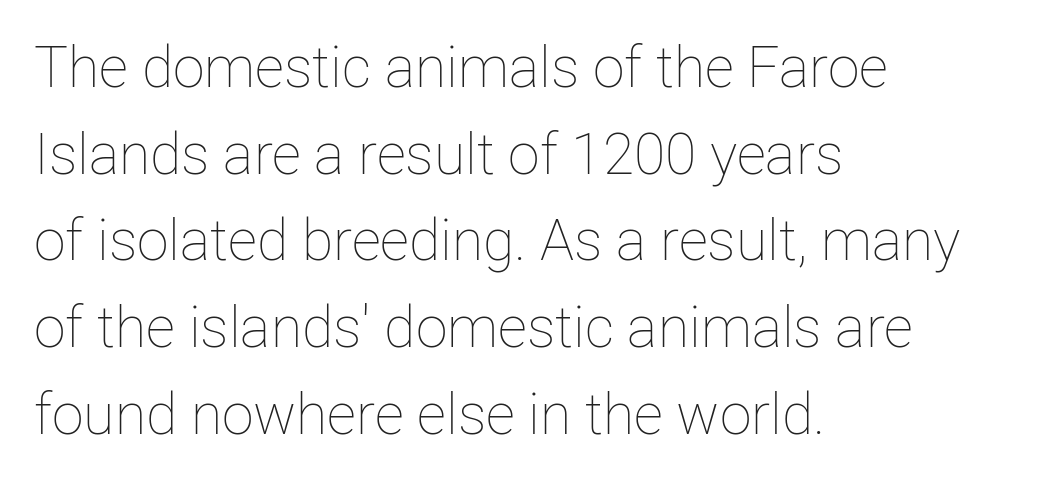
{"italic": "no", "bold": "no", "weight": "thin", "width": "normal", "stroke_contrast": "low", "x_height": "medium", "monospaced": "no", "underline": "no", "align": "left", "line_spacing": "normal", "line_spacing_ratio": 1.52, "letter_spacing": "normal", "letter_spacing_em": 0.0, "glyph_px": 57}
